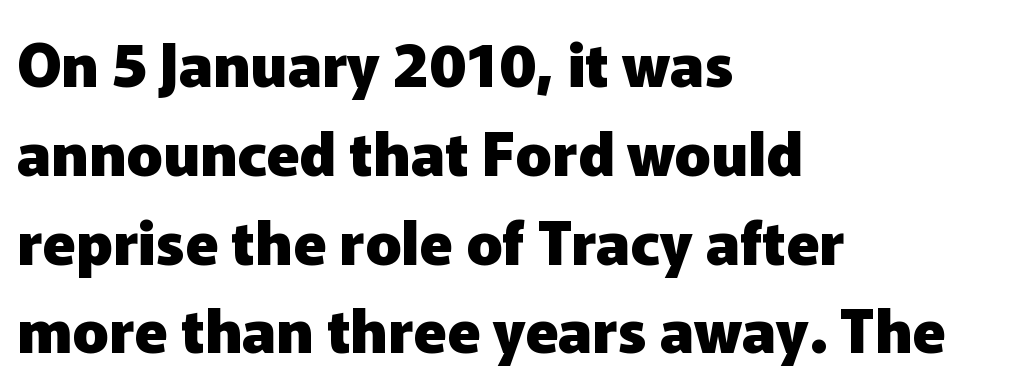
This sample uses a sans-serif face. The leading is moderate, giving the passage an even texture. The baseline area is clear. What stands out about the letter spacing? Nothing — it is the standard amount. Every character sits straight up, as roman type does. One-word summary of the alignment: left.
